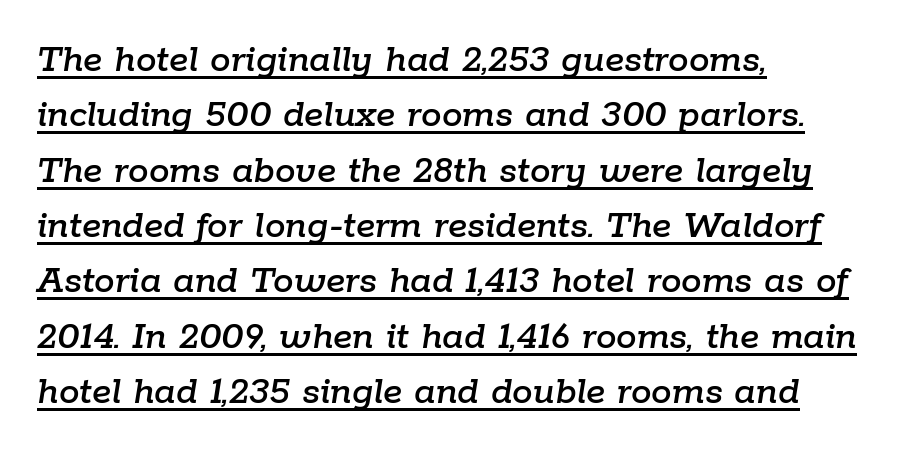
Notice how the stems are inclined rather than vertical — that's the hallmark of italics. Does extra space separate the letters? No, they use regular spacing. Underlined type. Successive baselines arrive at the customary interval.
